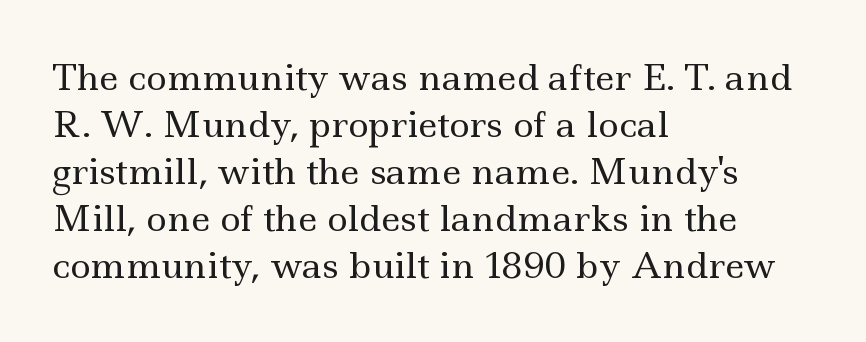
Left-aligned paragraph, ragged on the right. The horizontal fit of the characters is conventional and even. The rendering uses natural spacing where letterforms have individual widths. The passage shown is not underscored anywhere. The lettering holds an erect, upright posture throughout. The rendering shows small feet on the letterforms — a serif design.
